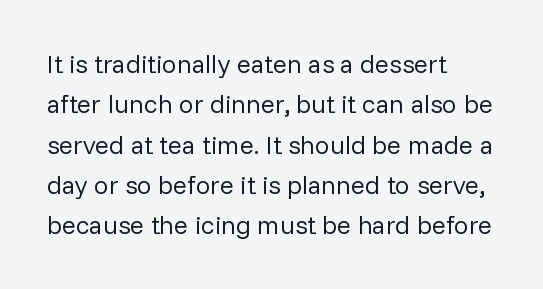
The image shows 26 px text type, upright; set left-aligned, normal line spacing (1.55x), normal letter spacing, not underlined.
